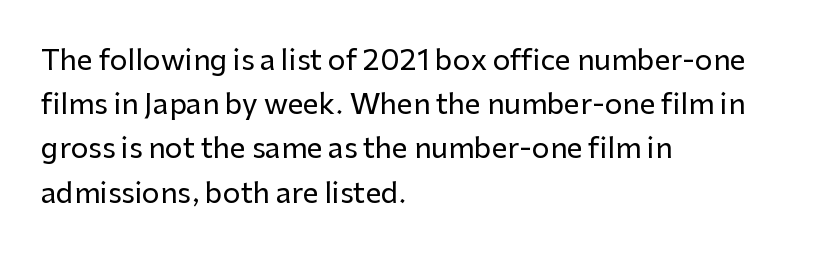
{"serif": "no", "italic": "no", "width": "normal", "stroke_contrast": "low", "x_height": "medium", "monospaced": "no", "underline": "no", "align": "left", "line_spacing": "normal", "line_spacing_ratio": 1.58, "letter_spacing": "normal", "letter_spacing_em": 0.0, "glyph_px": 28}
